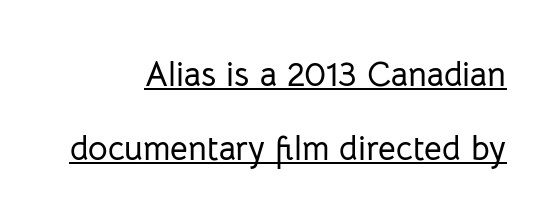
The image shows 34 px sans-serif type, upright; set right-aligned, loose line spacing (2.19x), normal letter spacing, underlined; low stroke contrast and a medium x-height.
